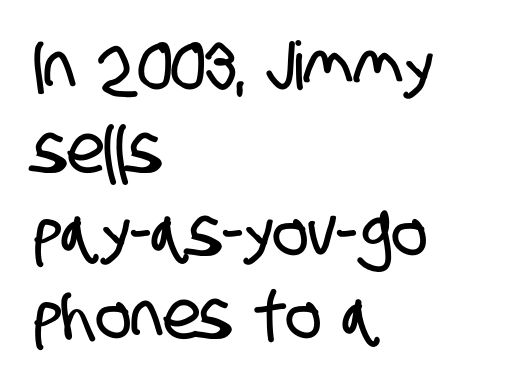
Q: Is the typeface a serif or a sans-serif typeface? A: Sans-serif.
Q: Is the text underlined? A: No.
Q: How is the paragraph aligned? A: Left-aligned.
Q: Is the spacing between letters normal or unusually wide? A: Normal.
Q: Width (condensed, normal, or wide)? A: Condensed.
Q: Stroke contrast? A: Low.
Q: x-height? A: Large.
Q: Monospaced? A: No.
